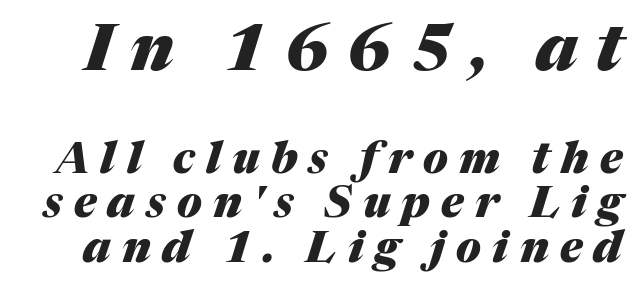
{"italic": "yes", "lean": "right", "slant_degrees": 17, "bold": "yes", "weight": "heavy", "width": "normal", "stroke_contrast": "medium", "x_height": "medium", "monospaced": "no", "underline": "no", "line_spacing": "tight", "line_spacing_ratio": 1.04, "letter_spacing": "wide", "letter_spacing_em": 0.26, "larger_block": "first", "size_ratio": 1.51, "glyph_px": 65}
